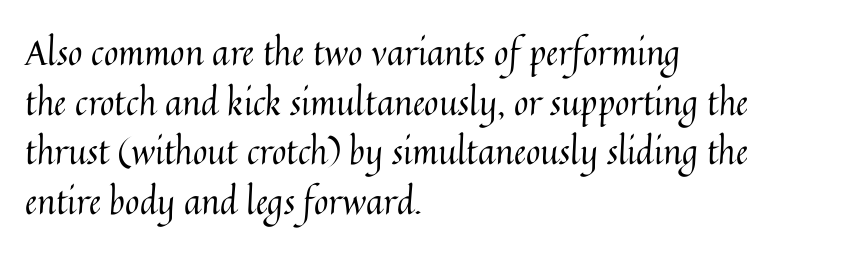
The weight tops out at a normal text grade. The setting favours the left margin, as ordinary paragraphs usually do. You could not count columns in this text — the font is proportionally spaced.
